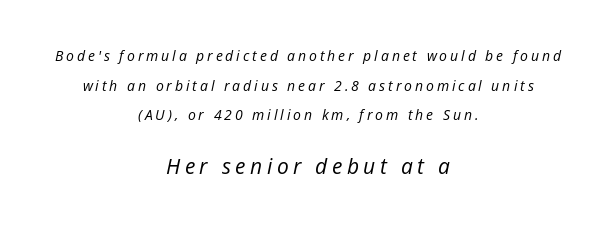
The leading is generous, giving the passage an open texture. A light-to-regular cut is what we see here. Note: smaller setting up top, larger setting below. Students, note that the glyphs here are deliberately spaced far apart. The letters are slanted; this is an italic face.
